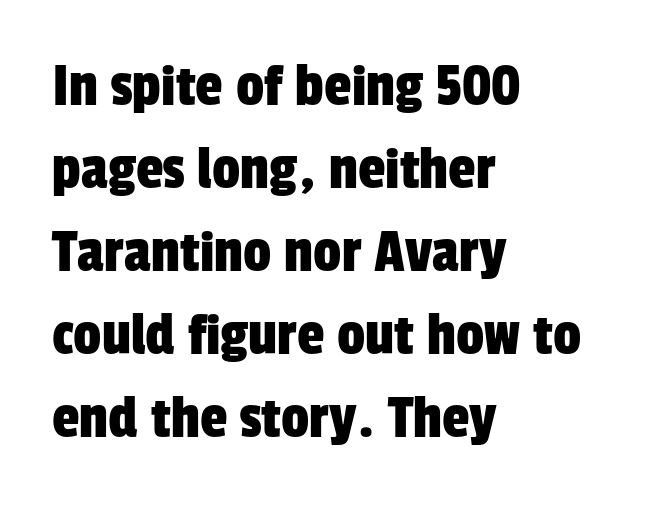
{"serif": "no", "width": "condensed", "stroke_contrast": "low", "x_height": "medium", "monospaced": "no", "underline": "no", "align": "left", "line_spacing": "normal", "line_spacing_ratio": 1.34, "letter_spacing": "normal", "letter_spacing_em": 0.0, "glyph_px": 62}
